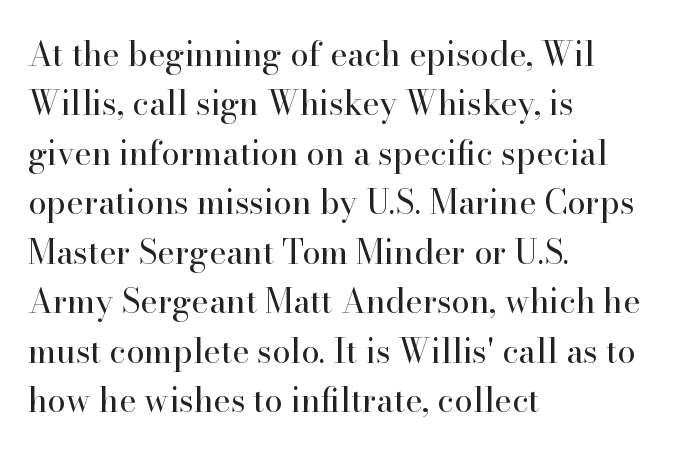
The image shows 33 px regular-weight serif type, upright; set left-aligned, normal line spacing (1.5x), normal letter spacing, not underlined; high stroke contrast and a small x-height.
